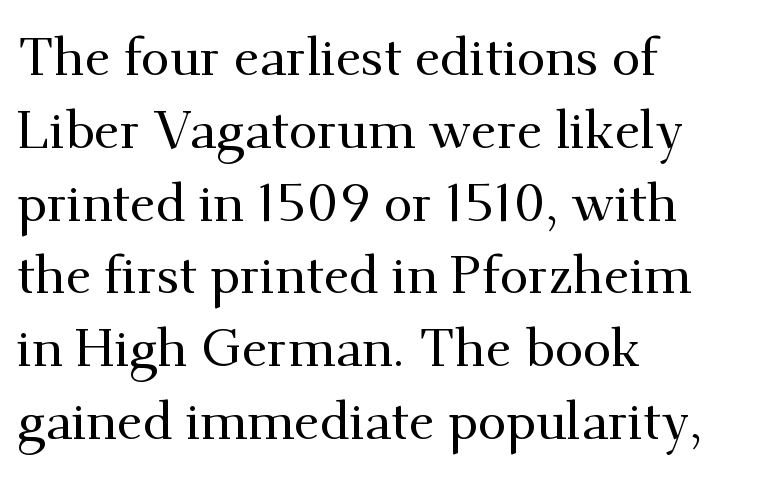
The image shows 52 px serif type, upright; set left-aligned, normal line spacing (1.4x), normal letter spacing, not underlined; medium stroke contrast and a small x-height.
